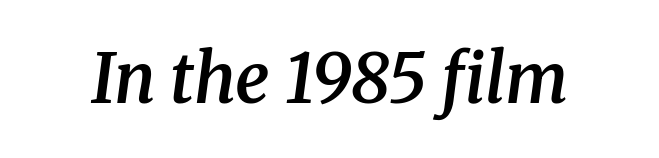
{"serif": "yes", "italic": "yes", "lean": "right", "slant_degrees": 8, "bold": "semi", "weight": "semibold", "width": "normal", "stroke_contrast": "medium", "x_height": "medium", "monospaced": "no", "underline": "no", "letter_spacing": "normal", "letter_spacing_em": 0.0, "glyph_px": 68}
